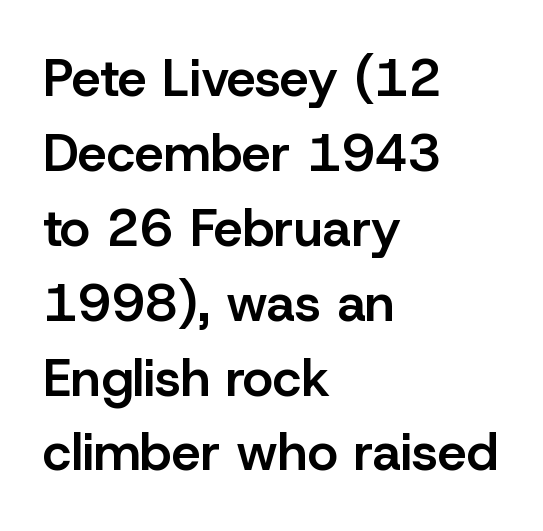
The image shows 52 px semibold sans-serif type, upright; set left-aligned, normal line spacing (1.44x), normal letter spacing, not underlined; low stroke contrast and a medium x-height.
